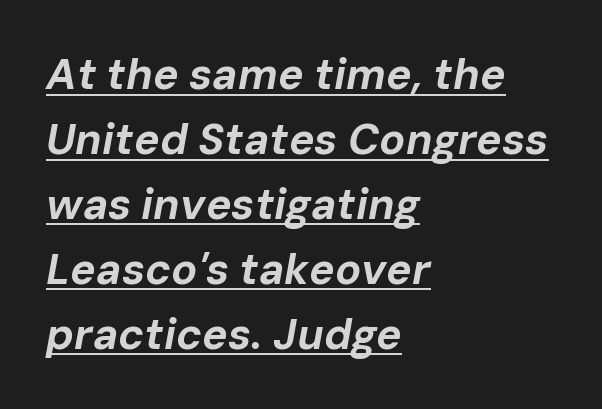
The rendered words wear a rule along their underside. You can tell it's italic because the verticals aren't actually vertical. Horizontal alignment here is leftward, the default for most running prose. Plenty of ink on the page — the face is bold. The letters sit at their default tracking, neither squeezed nor spread. The face used here is proportionally spaced, like ordinary book or web type.
